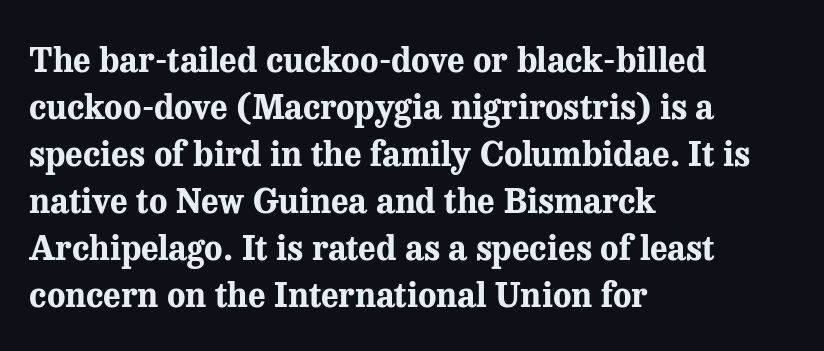
The image shows 34 px bold serif type, upright; set left-aligned, normal line spacing (1.38x), normal letter spacing, not underlined; medium stroke contrast and a medium x-height.
